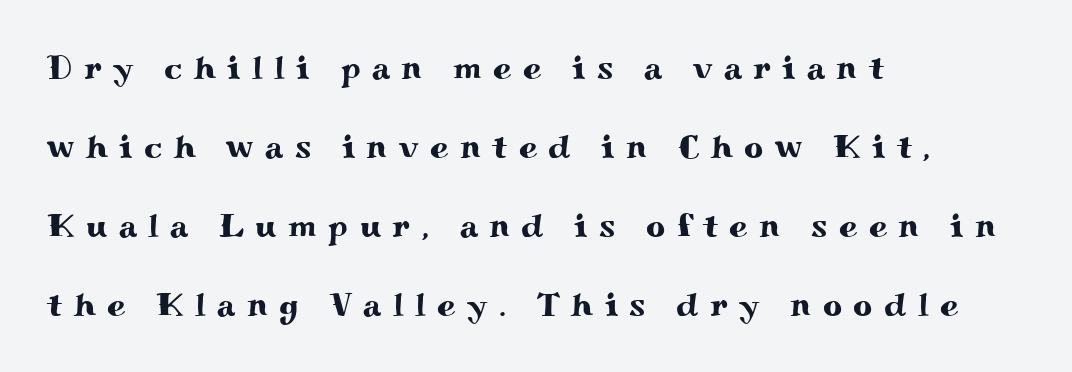
{"serif": "yes", "italic": "no", "width": "wide", "stroke_contrast": "medium", "x_height": "small", "monospaced": "no", "underline": "no", "align": "left", "line_spacing": "loose", "line_spacing_ratio": 2.39, "letter_spacing": "wide", "letter_spacing_em": 0.35, "glyph_px": 33}
